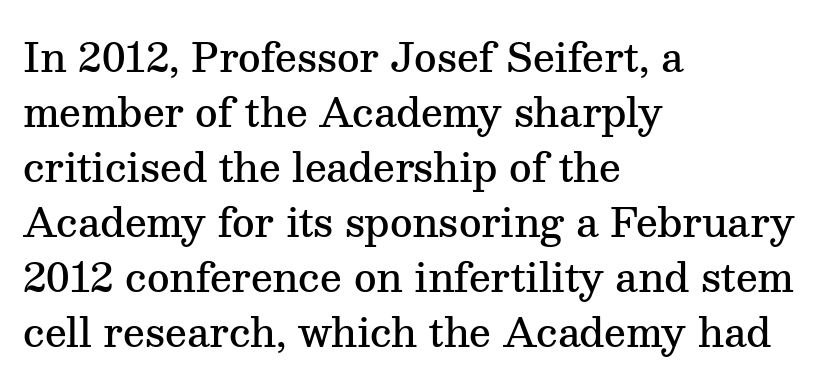
{"serif": "yes", "italic": "no", "bold": "semi", "weight": "semibold", "width": "normal", "stroke_contrast": "medium", "x_height": "medium", "monospaced": "no", "underline": "no", "align": "left", "line_spacing": "normal", "line_spacing_ratio": 1.41, "letter_spacing": "normal", "letter_spacing_em": 0.0, "glyph_px": 39}
